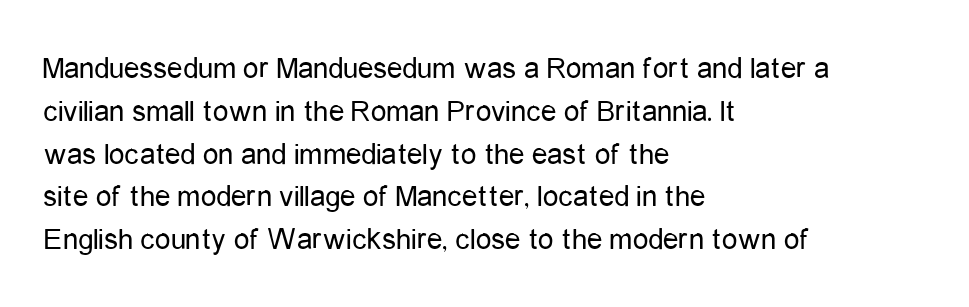
No italicization has been applied; the sample stays upright. The passage shown is not bold in any degree. Typographically, this falls in the sans-serif category. Observe the ordinary spacing: letters are neighbours, not strangers.
